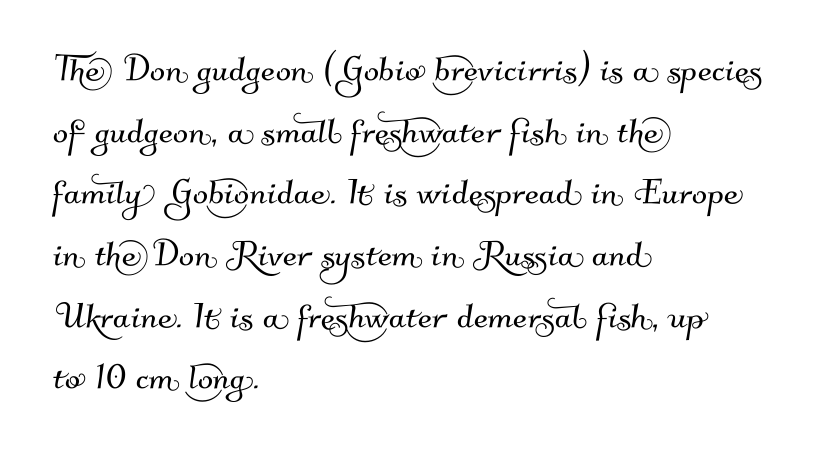
Students, observe: this is what conventionally led text looks like. The letters advance in unequal steps, a hallmark of proportional type. Regarding serifs, this sample does without them. Decoration check: the copy has no underline.
